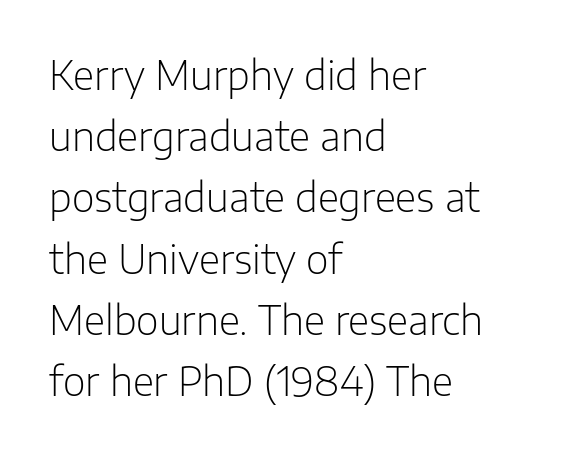
Reading down the column, the eye jumps a familiar distance to each next line. The typeface has the unassuming heft of standard copy or less. Bare-footed words on every line. These lines keep a tight, regular rhythm from letter to letter. You can tell it's not italic because the verticals are truly vertical. Line beginnings align vertically; line endings do not.
